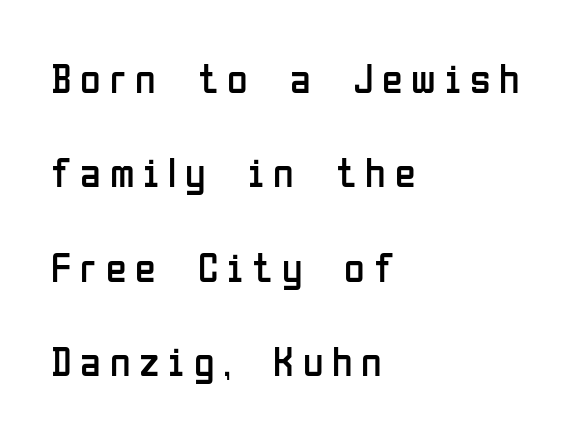
Q: Is the text bold? A: No.
Q: Is the text italic (slanted)? A: No, it is upright.
Q: Is the typeface a serif or a sans-serif typeface? A: Sans-serif.
Q: Is the text underlined? A: No.
Q: How is the paragraph aligned? A: Left-aligned.
Q: Is the spacing between letters normal or unusually wide? A: Unusually wide.
Q: Is the spacing between lines tight, normal or loose? A: Loose.
Q: Width (condensed, normal, or wide)? A: Condensed.
Q: Stroke contrast? A: Low.
Q: x-height? A: Medium.
Q: Monospaced? A: No.
